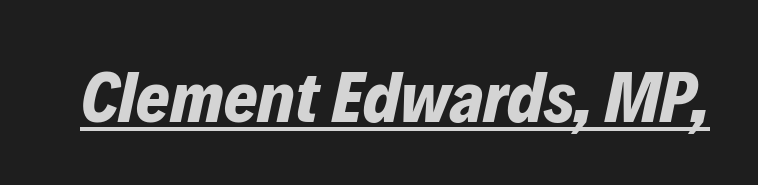
{"italic": "yes", "lean": "right", "slant_degrees": 12, "bold": "yes", "weight": "bold", "width": "normal", "stroke_contrast": "low", "x_height": "medium", "monospaced": "no", "underline": "yes", "letter_spacing": "normal", "letter_spacing_em": 0.0, "glyph_px": 72}
